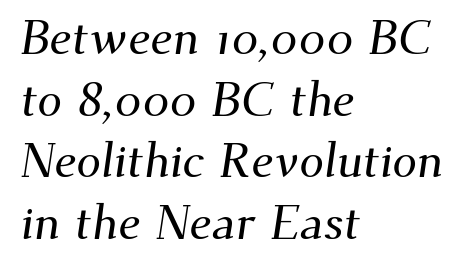
Q: Is the typeface a serif or a sans-serif typeface? A: Serif.
Q: Is the text underlined? A: No.
Q: How is the paragraph aligned? A: Left-aligned.
Q: Is the spacing between letters normal or unusually wide? A: Normal.
Q: Is the spacing between lines tight, normal or loose? A: Normal.
Q: Width (condensed, normal, or wide)? A: Normal.
Q: Stroke contrast? A: Medium.
Q: x-height? A: Small.
Q: Monospaced? A: No.
